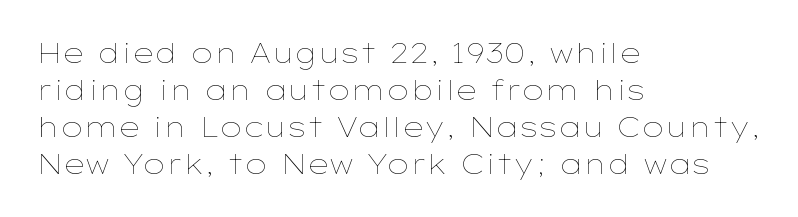
{"italic": "no", "bold": "no", "underline": "no", "align": "left", "line_spacing": "normal", "line_spacing_ratio": 1.37, "letter_spacing": "normal", "letter_spacing_em": 0.0, "glyph_px": 27}
